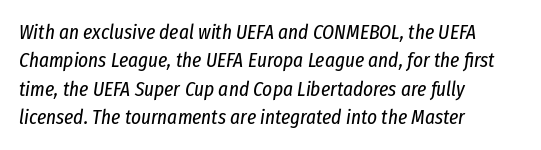
Q: Is the text bold? A: No.
Q: Is the text italic (slanted)? A: Yes, it leans right by about 8 degrees.
Q: Is the text underlined? A: No.
Q: How is the paragraph aligned? A: Left-aligned.
Q: Is the spacing between letters normal or unusually wide? A: Normal.
Q: Is the spacing between lines tight, normal or loose? A: Normal.
